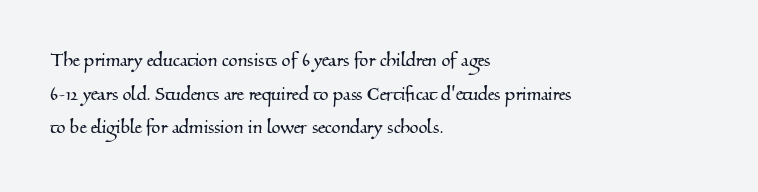
Look at the tracking — it's just the regular setting, nothing added. Any mark beneath the type? The region is blank. Does the copy run flush right? No — it runs flush left. One glance says typical: line gaps are just what's usual.
